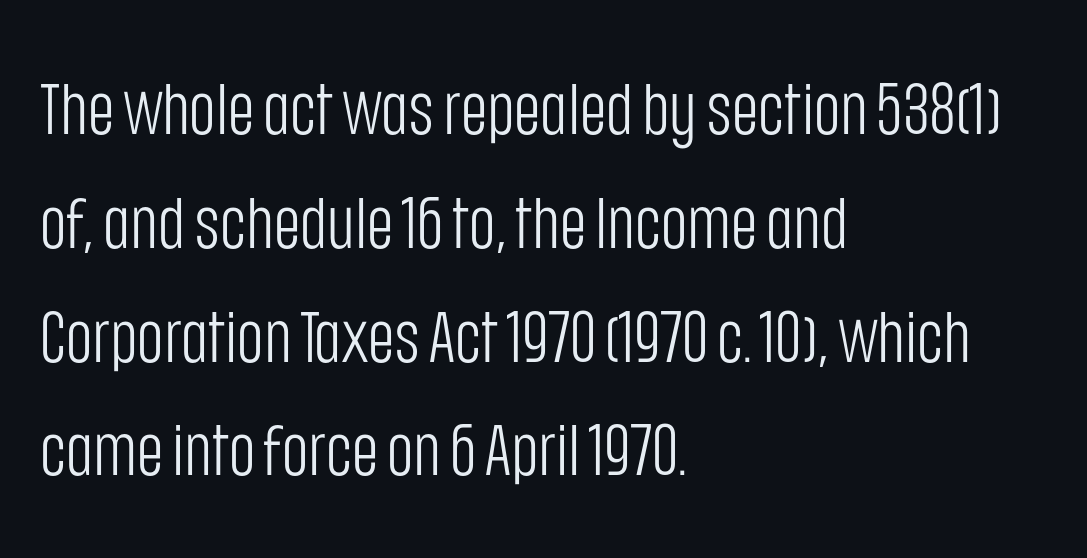
Q: Is the text bold? A: No.
Q: Is the text italic (slanted)? A: No, it is upright.
Q: Is the typeface a serif or a sans-serif typeface? A: Sans-serif.
Q: Is the text underlined? A: No.
Q: How is the paragraph aligned? A: Left-aligned.
Q: Is the spacing between letters normal or unusually wide? A: Normal.
Q: Is the spacing between lines tight, normal or loose? A: Normal.
Q: Width (condensed, normal, or wide)? A: Condensed.
Q: Stroke contrast? A: Low.
Q: x-height? A: Large.
Q: Monospaced? A: No.
